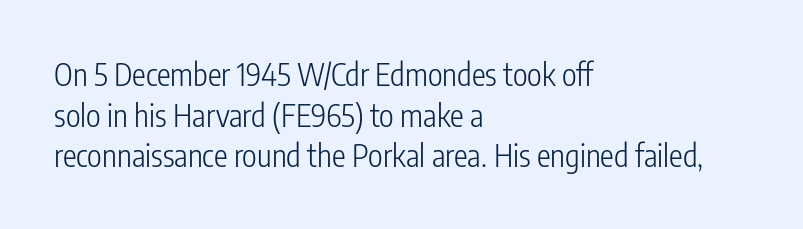
Q: Is the text bold? A: No.
Q: Is the text italic (slanted)? A: No, it is upright.
Q: Is the typeface a serif or a sans-serif typeface? A: Sans-serif.
Q: Is the text underlined? A: No.
Q: How is the paragraph aligned? A: Left-aligned.
Q: Is the spacing between letters normal or unusually wide? A: Normal.
Q: Is the spacing between lines tight, normal or loose? A: Normal.
Q: Width (condensed, normal, or wide)? A: Condensed.
Q: Stroke contrast? A: Low.
Q: x-height? A: Medium.
Q: Monospaced? A: No.
